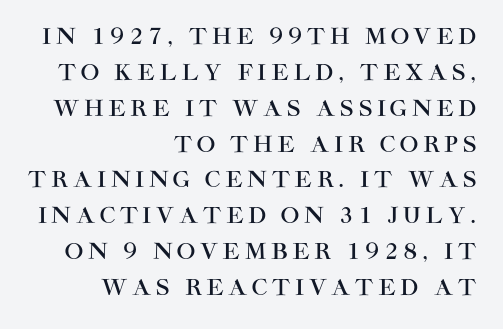
{"italic": "no", "underline": "no", "align": "right", "line_spacing": "normal", "line_spacing_ratio": 1.63, "letter_spacing": "wide", "letter_spacing_em": 0.21, "glyph_px": 22}
